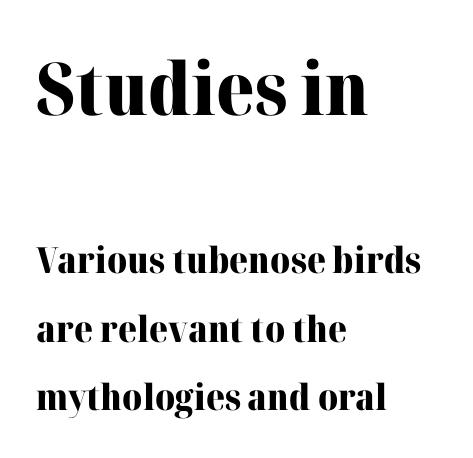
{"serif": "yes", "italic": "no", "bold": "yes", "weight": "heavy", "width": "normal", "stroke_contrast": "high", "x_height": "medium", "monospaced": "no", "underline": "no", "align": "left", "line_spacing": "loose", "line_spacing_ratio": 1.91, "letter_spacing": "normal", "letter_spacing_em": 0.0, "larger_block": "first", "size_ratio": 2.03, "glyph_px": 73}
